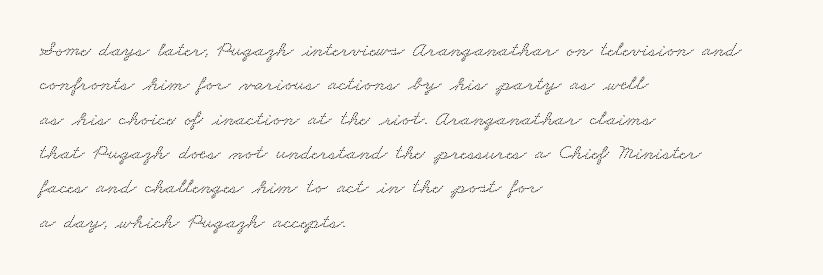
The image shows 22 px text type; set left-aligned, normal line spacing (1.56x), normal letter spacing, not underlined.
